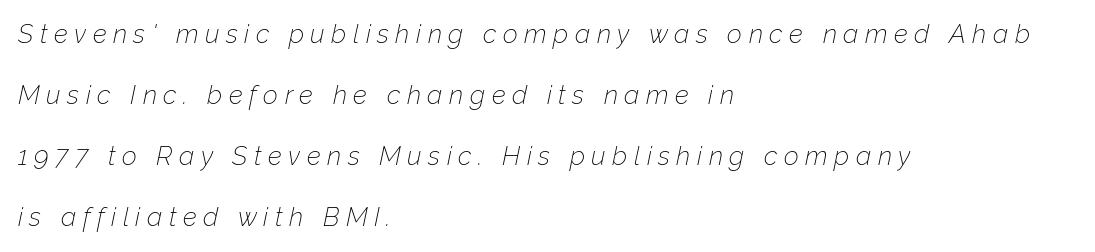
This sample uses an oblique cut, with every glyph tilted off the vertical. Quick note: interline space is abundant. The typesetter chose a ragged-right arrangement here. Each row of text sits above clean, open space. Compared with a typical body face, this is equally light or lighter still. Tracking value appears strongly positive — letters spread wide.
